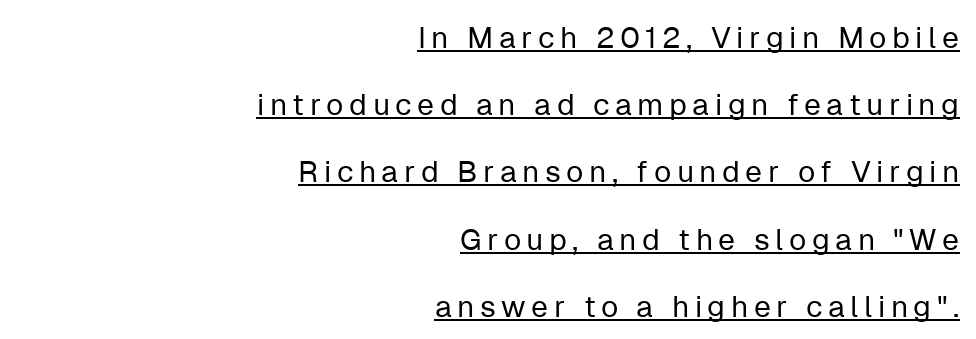
Q: Is the text bold? A: No.
Q: Is the text italic (slanted)? A: No, it is upright.
Q: Is the typeface a serif or a sans-serif typeface? A: Sans-serif.
Q: Is the text underlined? A: Yes.
Q: How is the paragraph aligned? A: Right-aligned.
Q: Is the spacing between lines tight, normal or loose? A: Loose.
Q: Width (condensed, normal, or wide)? A: Normal.
Q: Stroke contrast? A: Low.
Q: x-height? A: Medium.
Q: Monospaced? A: No.
